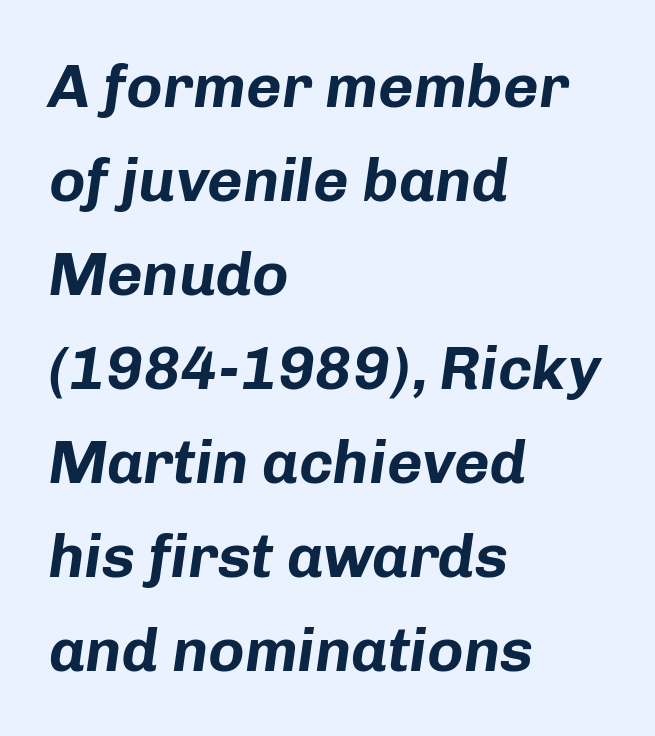
How heavy is the stroke? Heavy — this is a bold. Leftover space on each line is placed entirely after the last word. Letters rest on an invisible, unmarked baseline. Is there much room between lines? A standard amount, neither cramped nor airy. The whole block is typeset with a tilt. Do the characters align in a grid? No, the font is proportional.
